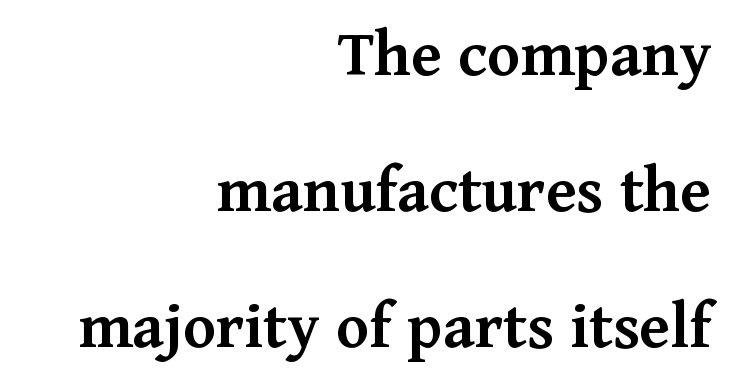
The image shows 69 px semibold serif type, upright; set right-aligned, loose line spacing (1.97x), normal letter spacing, not underlined; medium stroke contrast and a medium x-height.
